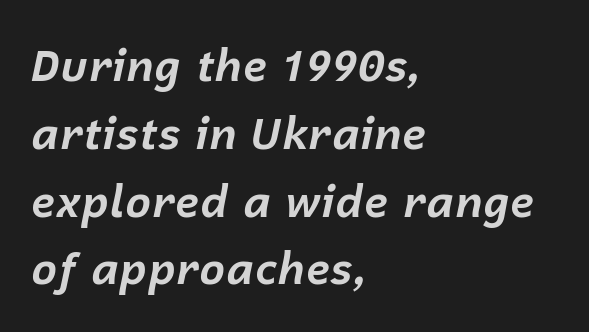
{"italic": "yes", "lean": "right", "slant_degrees": 12, "bold": "yes", "weight": "bold", "width": "normal", "stroke_contrast": "low", "x_height": "medium", "monospaced": "no", "underline": "no", "align": "left", "line_spacing": "normal", "line_spacing_ratio": 1.54, "letter_spacing": "normal", "letter_spacing_em": 0.0, "glyph_px": 44}
